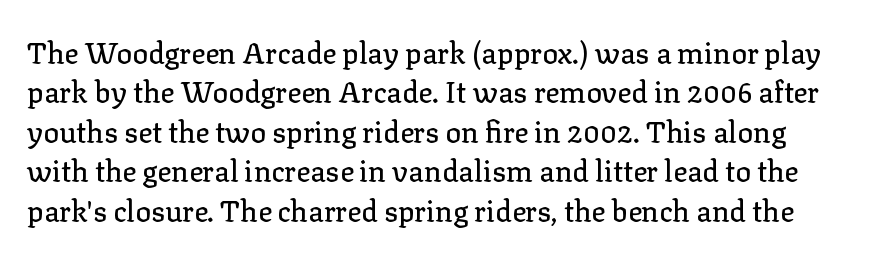
Q: Is the text italic (slanted)? A: No, it is upright.
Q: Is the typeface a serif or a sans-serif typeface? A: Serif.
Q: Is the text underlined? A: No.
Q: Is the spacing between letters normal or unusually wide? A: Normal.
Q: Is the spacing between lines tight, normal or loose? A: Normal.
Q: Width (condensed, normal, or wide)? A: Normal.
Q: Stroke contrast? A: Low.
Q: x-height? A: Medium.
Q: Monospaced? A: No.
